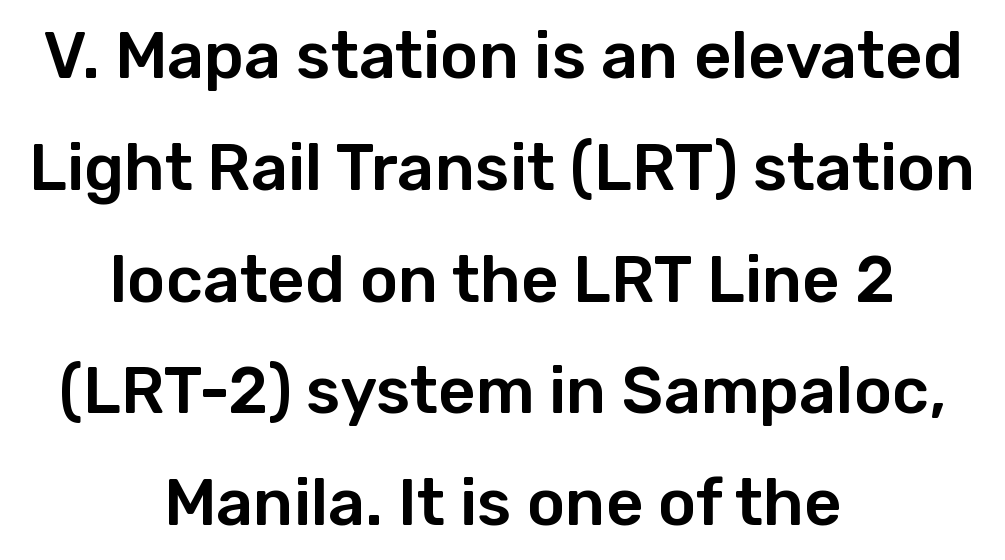
The image shows 65 px sans-serif type, upright; set centered, line spacing 1.72x, normal letter spacing, not underlined; low stroke contrast and a medium x-height.
